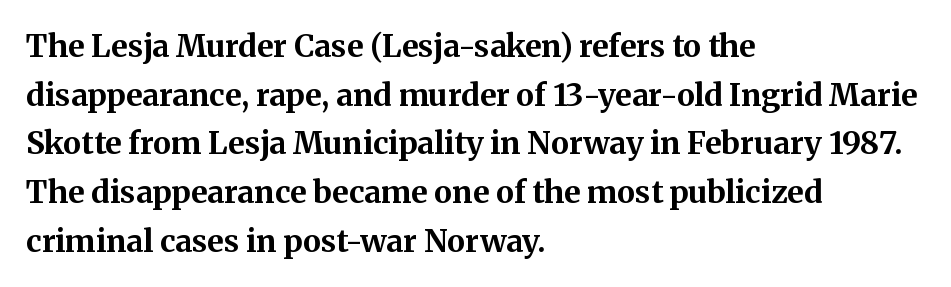
Examine the stroke ends and you'll spot serifs. Check under the words: just untouched page. Short and long lines alike share a common starting point at left. The line texture is even and compact thanks to regular tracking. These lines are rendered in a variable-pitch font. This sample uses an upright cut, with every glyph sitting square on the baseline.
